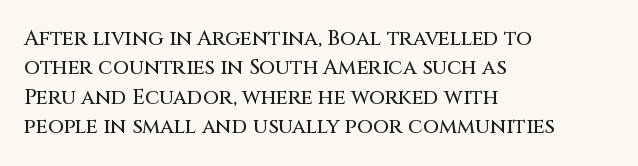
{"italic": "no", "underline": "no", "align": "left", "line_spacing": "normal", "line_spacing_ratio": 1.4, "letter_spacing": "normal", "letter_spacing_em": 0.0, "glyph_px": 21}
